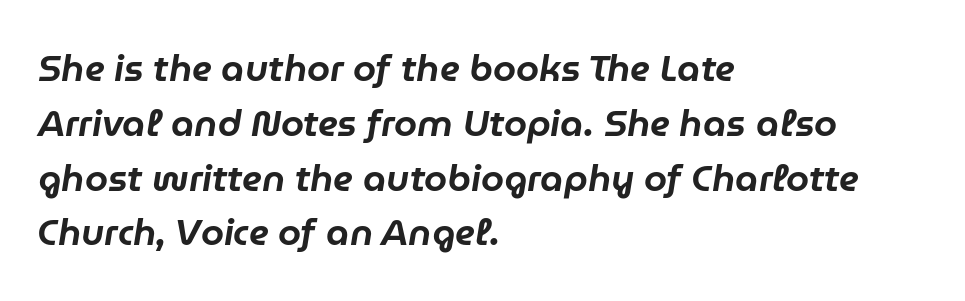
The image shows 37 px text type, italic (leaning right); set left-aligned, normal line spacing (1.48x), normal letter spacing, not underlined; low stroke contrast and a medium x-height.
